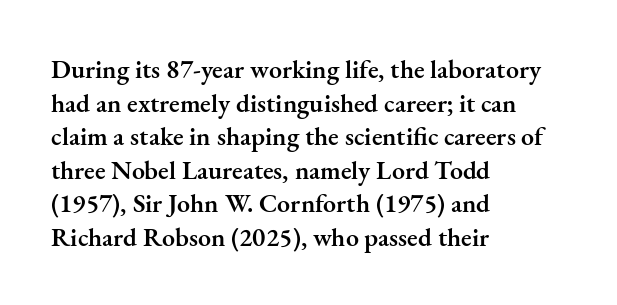
Q: Is the text bold? A: Semi-bold.
Q: Is the text italic (slanted)? A: No, it is upright.
Q: Is the text underlined? A: No.
Q: How is the paragraph aligned? A: Left-aligned.
Q: Is the spacing between letters normal or unusually wide? A: Normal.
Q: Is the spacing between lines tight, normal or loose? A: Normal.
